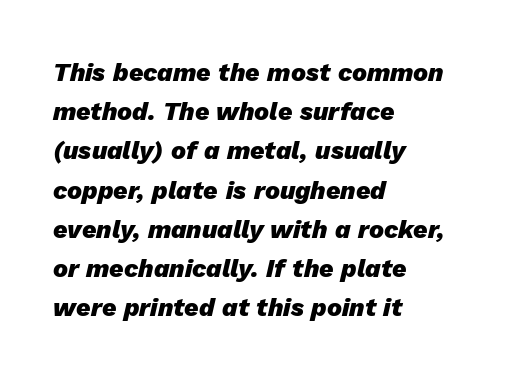
{"italic": "yes", "lean": "right", "slant_degrees": 13, "bold": "yes", "underline": "no", "align": "left", "line_spacing": "normal", "line_spacing_ratio": 1.57, "letter_spacing": "normal", "letter_spacing_em": 0.0, "glyph_px": 25}
